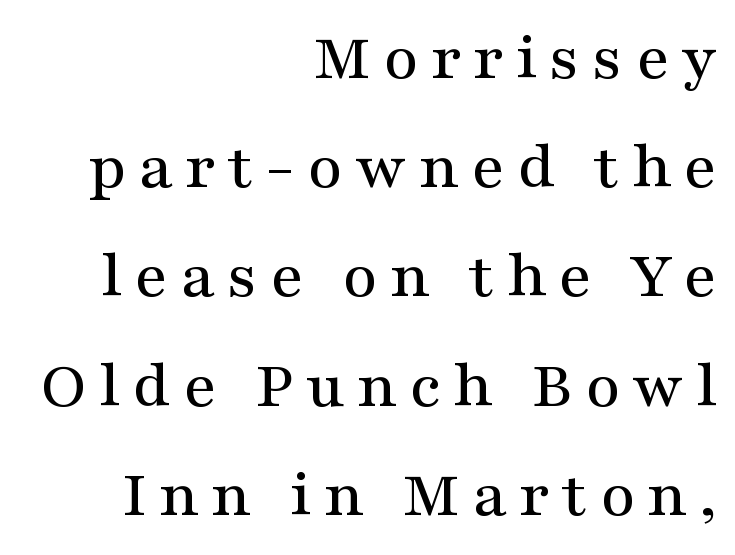
{"serif": "yes", "italic": "no", "width": "wide", "stroke_contrast": "medium", "x_height": "medium", "monospaced": "no", "underline": "no", "align": "right", "line_spacing": "normal", "line_spacing_ratio": 1.63, "glyph_px": 67}
